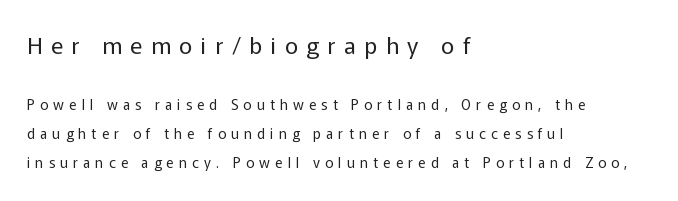
Q: Is the text bold? A: No.
Q: Is the text italic (slanted)? A: No, it is upright.
Q: Is the text underlined? A: No.
Q: How is the paragraph aligned? A: Left-aligned.
Q: Is the spacing between letters normal or unusually wide? A: Unusually wide.
Q: Is the spacing between lines tight, normal or loose? A: Loose.
Q: Which block of text is set in a larger size, the first (top) or the second (bottom)? A: The first (top) one.
